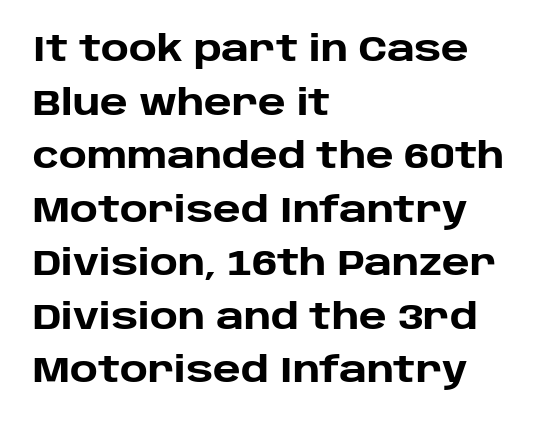
{"serif": "no", "italic": "no", "bold": "yes", "weight": "heavy", "width": "normal", "stroke_contrast": "low", "x_height": "large", "monospaced": "no", "underline": "no", "align": "left", "line_spacing": "normal", "line_spacing_ratio": 1.53, "letter_spacing": "normal", "letter_spacing_em": 0.0, "glyph_px": 35}
